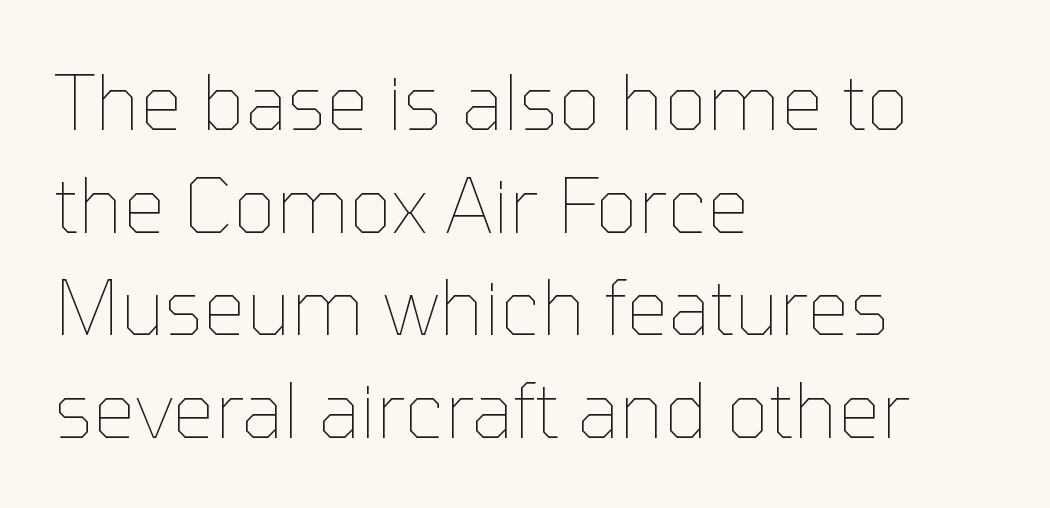
{"italic": "no", "bold": "no", "weight": "thin", "width": "normal", "stroke_contrast": "low", "x_height": "medium", "monospaced": "no", "underline": "no", "align": "left", "line_spacing": "normal", "line_spacing_ratio": 1.35, "letter_spacing": "normal", "letter_spacing_em": 0.0, "glyph_px": 76}
